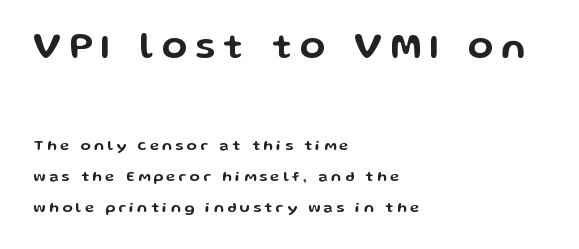
Q: Is the text italic (slanted)? A: No, it is upright.
Q: Is the typeface a serif or a sans-serif typeface? A: Sans-serif.
Q: Is the text underlined? A: No.
Q: How is the paragraph aligned? A: Left-aligned.
Q: Is the spacing between letters normal or unusually wide? A: Unusually wide.
Q: Is the spacing between lines tight, normal or loose? A: Loose.
Q: Which block of text is set in a larger size, the first (top) or the second (bottom)? A: The first (top) one.
Q: Width (condensed, normal, or wide)? A: Wide.
Q: Stroke contrast? A: Low.
Q: x-height? A: Medium.
Q: Monospaced? A: No.
